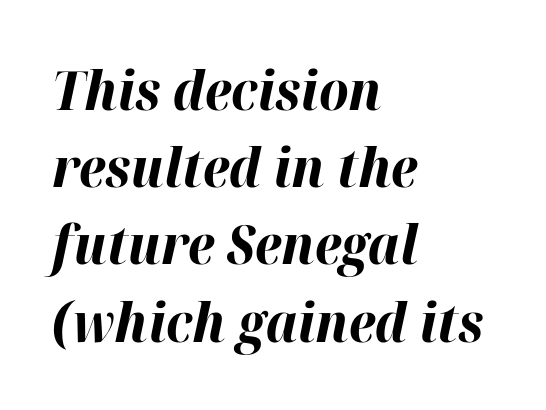
{"italic": "yes", "lean": "right", "slant_degrees": 12, "bold": "yes", "weight": "bold", "width": "normal", "stroke_contrast": "high", "x_height": "medium", "monospaced": "no", "underline": "no", "align": "left", "line_spacing": "normal", "line_spacing_ratio": 1.43, "letter_spacing": "normal", "letter_spacing_em": 0.0, "glyph_px": 54}
